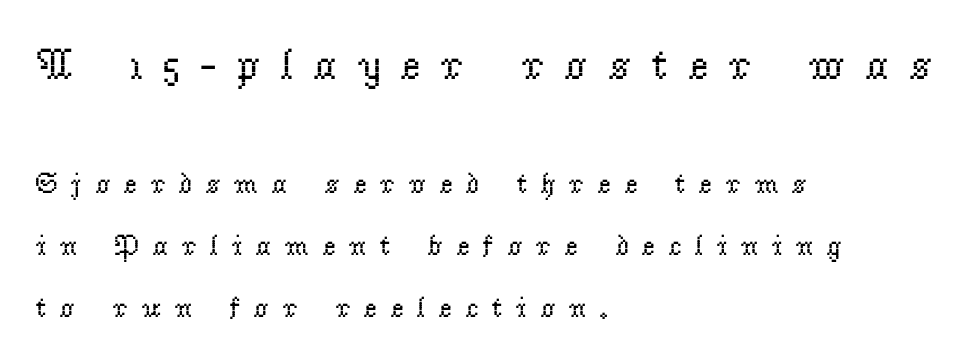
The image shows 44 px regular-weight serif type, upright; set left-aligned, loose line spacing (2.14x), unusually wide letter spacing (+0.45 em), not underlined; the first (top) block is 1.52x larger; low stroke contrast and a small x-height.
